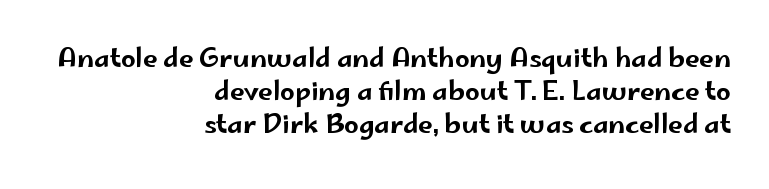
{"italic": "no", "underline": "no", "align": "right", "line_spacing": "normal", "line_spacing_ratio": 1.27, "letter_spacing": "normal", "letter_spacing_em": 0.0, "glyph_px": 26}
